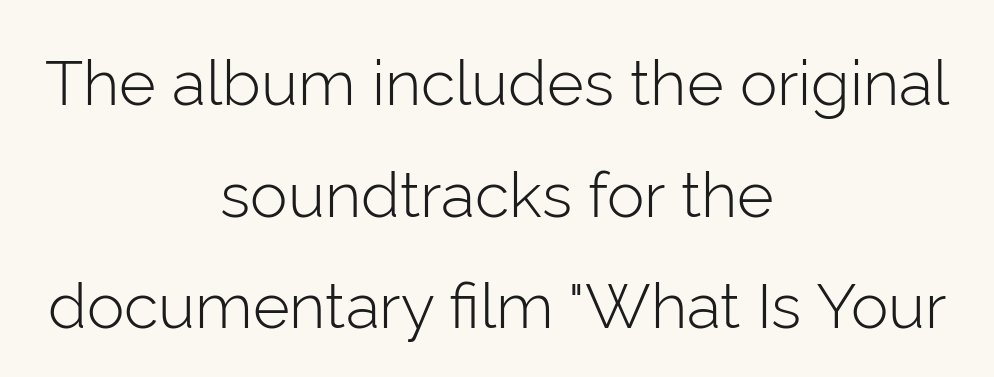
The image shows 63 px light sans-serif type, upright; set centered, line spacing 1.77x, normal letter spacing, not underlined; low stroke contrast and a medium x-height.
